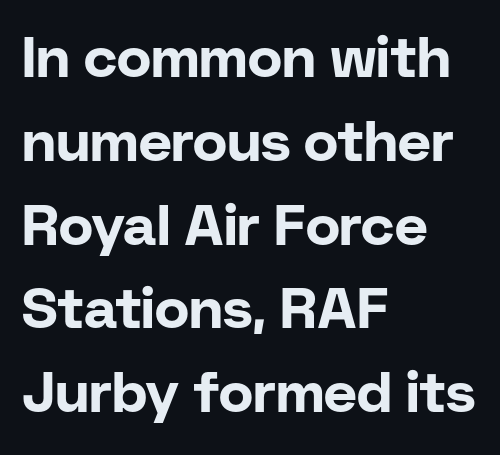
Q: Is the text bold? A: Yes.
Q: Is the text italic (slanted)? A: No, it is upright.
Q: Is the typeface a serif or a sans-serif typeface? A: Sans-serif.
Q: Is the text underlined? A: No.
Q: How is the paragraph aligned? A: Left-aligned.
Q: Is the spacing between letters normal or unusually wide? A: Normal.
Q: Is the spacing between lines tight, normal or loose? A: Normal.
Q: Width (condensed, normal, or wide)? A: Normal.
Q: Stroke contrast? A: Low.
Q: x-height? A: Medium.
Q: Monospaced? A: No.
